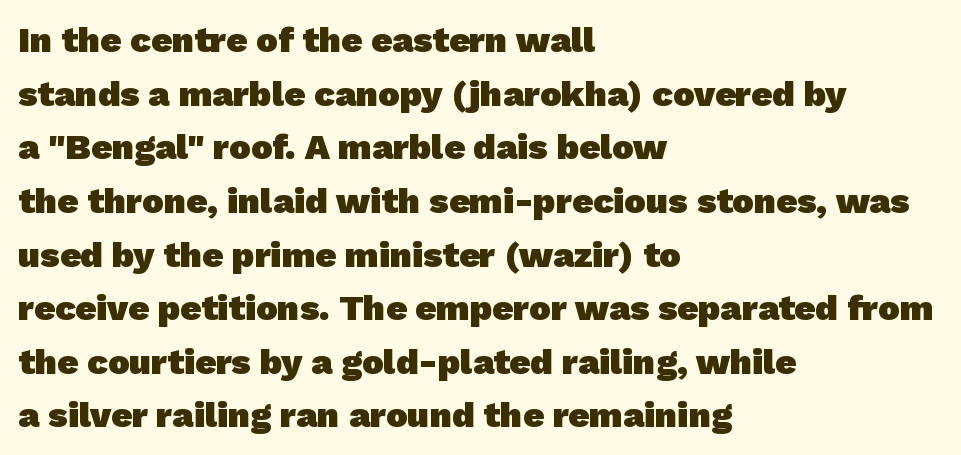
The image shows 36 px heavy sans-serif type; set left-aligned, normal line spacing (1.49x), normal letter spacing, not underlined; low stroke contrast and a medium x-height.
